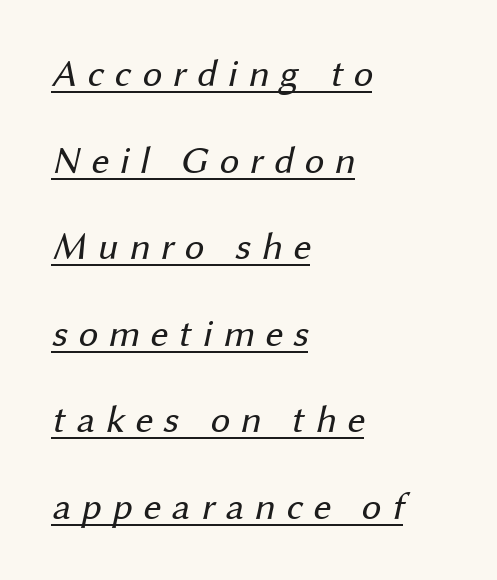
Q: Is the text bold? A: No.
Q: Is the typeface a serif or a sans-serif typeface? A: Sans-serif.
Q: Is the text underlined? A: Yes.
Q: How is the paragraph aligned? A: Left-aligned.
Q: Is the spacing between letters normal or unusually wide? A: Unusually wide.
Q: Is the spacing between lines tight, normal or loose? A: Loose.
Q: Width (condensed, normal, or wide)? A: Normal.
Q: Stroke contrast? A: Medium.
Q: x-height? A: Medium.
Q: Monospaced? A: No.
